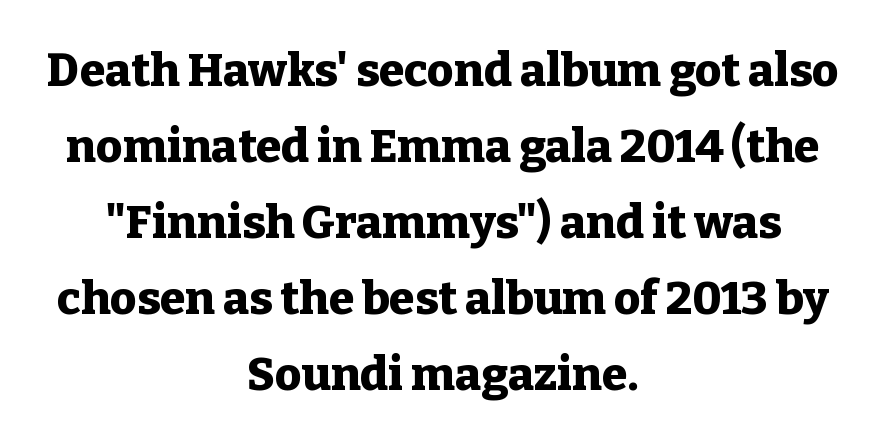
{"serif": "yes", "italic": "no", "bold": "yes", "weight": "heavy", "width": "normal", "stroke_contrast": "low", "x_height": "medium", "monospaced": "no", "underline": "no", "align": "center", "line_spacing": "normal", "line_spacing_ratio": 1.65, "letter_spacing": "normal", "letter_spacing_em": 0.0, "glyph_px": 46}
